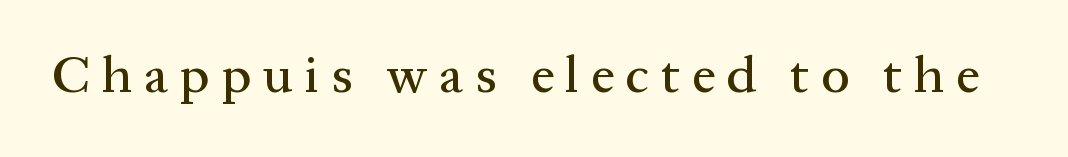
Q: Is the text italic (slanted)? A: No, it is upright.
Q: Is the typeface a serif or a sans-serif typeface? A: Serif.
Q: Is the text underlined? A: No.
Q: Is the spacing between letters normal or unusually wide? A: Unusually wide.
Q: Width (condensed, normal, or wide)? A: Normal.
Q: Stroke contrast? A: Medium.
Q: x-height? A: Medium.
Q: Monospaced? A: No.
